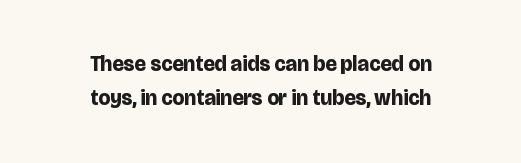
The image shows 21 px bold type, upright; set centered, normal line spacing (1.64x), normal letter spacing, not underlined.
